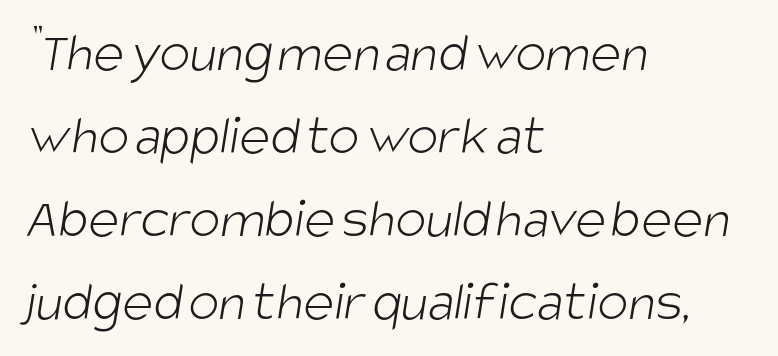
Whoever set this chose a conventional vertical rhythm. Serif or sans? Sans — the stroke terminals are bare. Underlining? Definitely not there. You could not count columns in this text — the font is proportionally spaced. Short and long lines alike share a common starting point at left.
